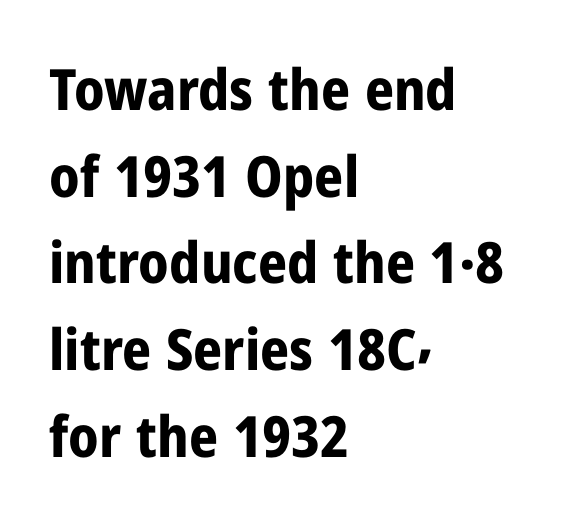
Q: Is the text bold? A: Yes.
Q: Is the text italic (slanted)? A: No, it is upright.
Q: Is the typeface a serif or a sans-serif typeface? A: Sans-serif.
Q: Is the text underlined? A: No.
Q: How is the paragraph aligned? A: Left-aligned.
Q: Is the spacing between letters normal or unusually wide? A: Normal.
Q: Is the spacing between lines tight, normal or loose? A: Normal.
Q: Width (condensed, normal, or wide)? A: Condensed.
Q: Stroke contrast? A: Low.
Q: x-height? A: Medium.
Q: Monospaced? A: No.
